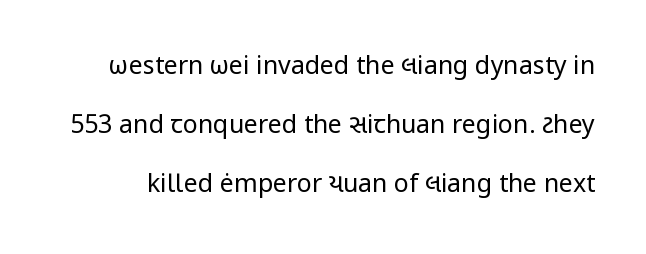
Only glyphs here, with clear space below each row. The designer dialed line spacing up above the default. Caption: standard tracking, unaltered. Posture: straight, roman, zero tilt. Vertical stems look standard width or narrower in stroke.
